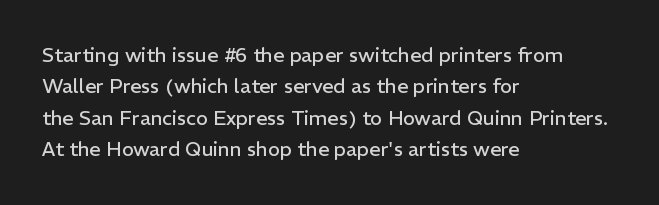
The image shows 20 px text type, upright; set left-aligned, normal line spacing (1.57x), normal letter spacing, not underlined.
